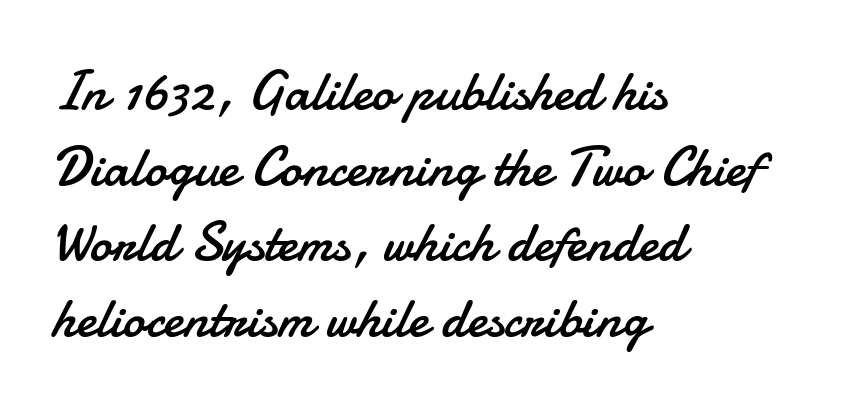
The image shows 56 px regular-weight sans-serif type; set left-aligned, normal line spacing (1.35x), normal letter spacing, not underlined; low stroke contrast and a small x-height.
